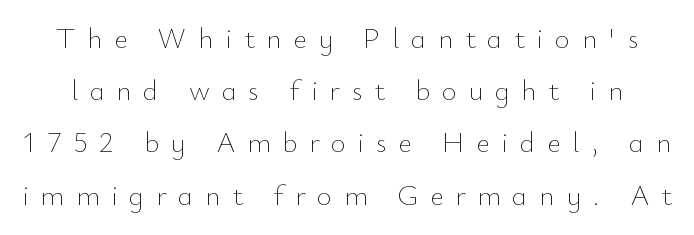
{"italic": "no", "bold": "no", "weight": "thin", "width": "normal", "stroke_contrast": "low", "x_height": "small", "monospaced": "no", "underline": "no", "line_spacing_ratio": 1.8, "letter_spacing": "wide", "letter_spacing_em": 0.4, "glyph_px": 29}
